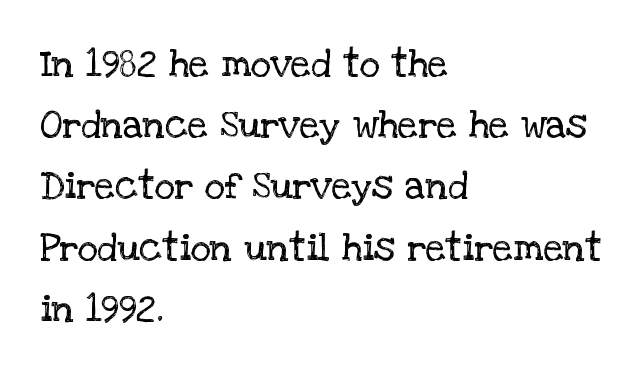
Students, note that the glyphs here touch the page at normal intervals. Each new line begins a customary step beneath the previous one. Check the space under the baseline: it is left empty. Nope, not italic — everything's standing straight. Compared with a centered layout, this one pins lines to the left instead.
